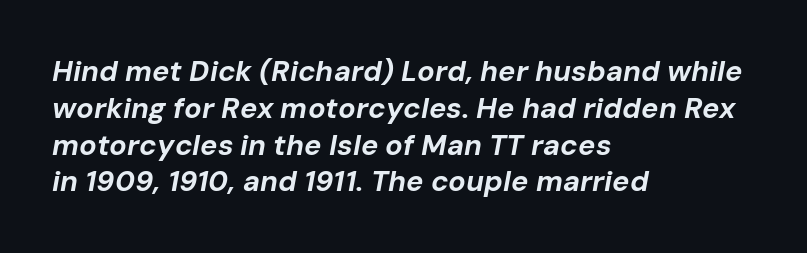
{"italic": "yes", "lean": "right", "slant_degrees": 10, "bold": "yes", "weight": "bold", "width": "normal", "stroke_contrast": "low", "x_height": "medium", "monospaced": "no", "underline": "no", "align": "left", "line_spacing": "normal", "line_spacing_ratio": 1.27, "letter_spacing": "normal", "letter_spacing_em": 0.0, "glyph_px": 29}
